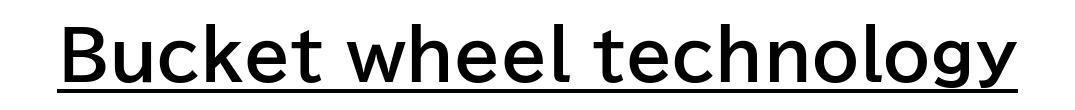
Caption: lettering with a line underneath. The letters sit at their default tracking, neither squeezed nor spread. I'd describe the lettering as bold — thick and assertive. Every stem runs plumb, perpendicular to the baseline.
